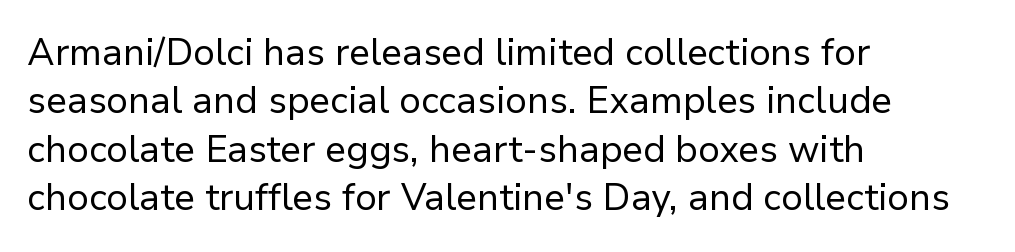
The image shows 37 px regular-weight sans-serif type, upright; set left-aligned, normal line spacing (1.31x), normal letter spacing, not underlined; low stroke contrast and a medium x-height.
